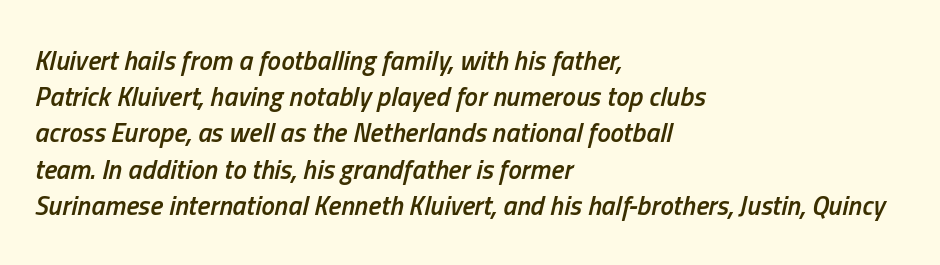
{"italic": "yes", "lean": "right", "slant_degrees": 13, "bold": "semi", "underline": "no", "align": "left", "line_spacing": "normal", "line_spacing_ratio": 1.34, "letter_spacing": "normal", "letter_spacing_em": 0.0, "glyph_px": 27}
